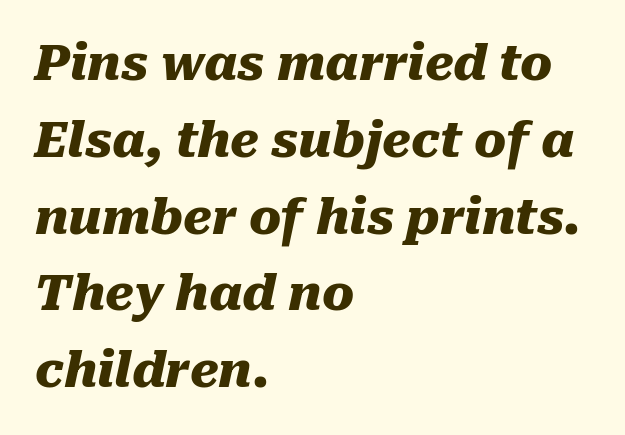
The face used here is proportionally spaced, like ordinary book or web type. The characters look thick and weighty, a clear bold. The space between consecutive lines is moderate. Designer's note — italics engaged.
